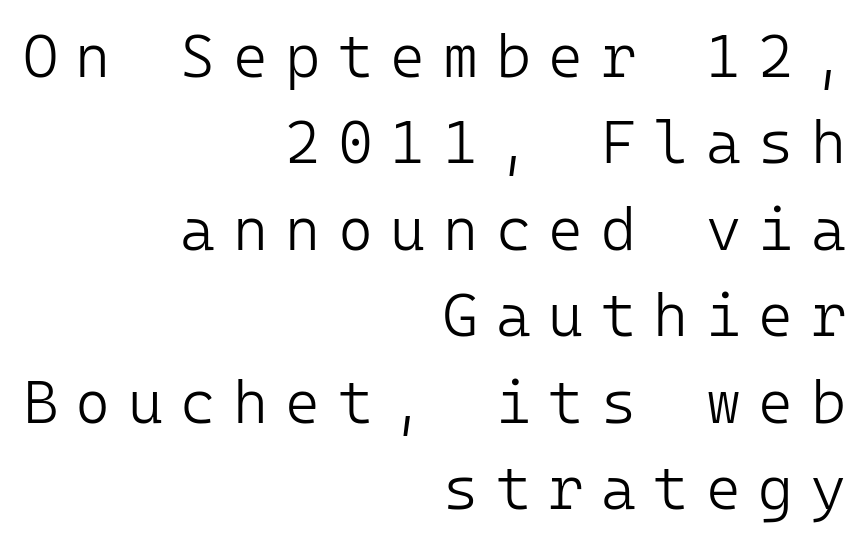
Q: Is the text bold? A: No.
Q: Is the text italic (slanted)? A: No, it is upright.
Q: Is the typeface a serif or a sans-serif typeface? A: Sans-serif.
Q: Is the text underlined? A: No.
Q: How is the paragraph aligned? A: Right-aligned.
Q: Is the spacing between letters normal or unusually wide? A: Unusually wide.
Q: Is the spacing between lines tight, normal or loose? A: Normal.
Q: Width (condensed, normal, or wide)? A: Normal.
Q: Stroke contrast? A: Low.
Q: x-height? A: Medium.
